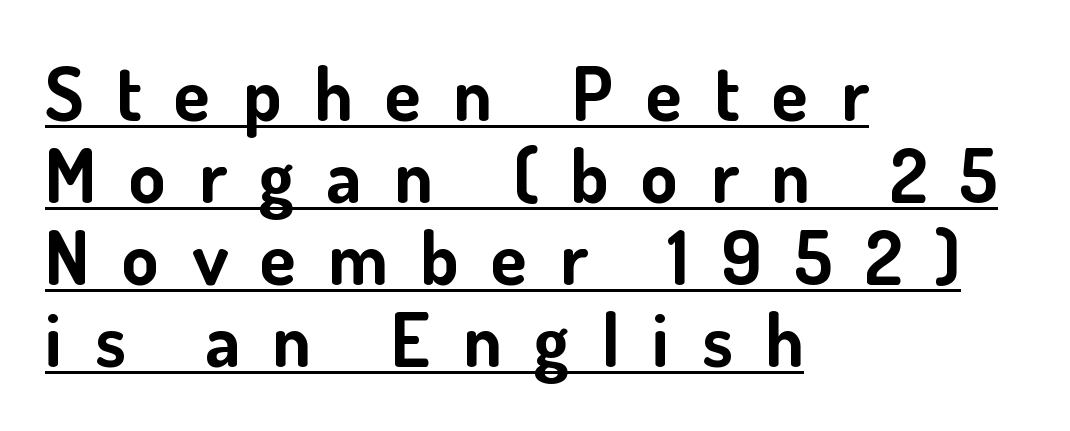
{"serif": "no", "italic": "no", "bold": "yes", "weight": "bold", "width": "normal", "stroke_contrast": "low", "x_height": "small", "monospaced": "no", "underline": "yes", "align": "left", "line_spacing": "tight", "line_spacing_ratio": 1.11, "letter_spacing": "wide", "letter_spacing_em": 0.44, "glyph_px": 74}
